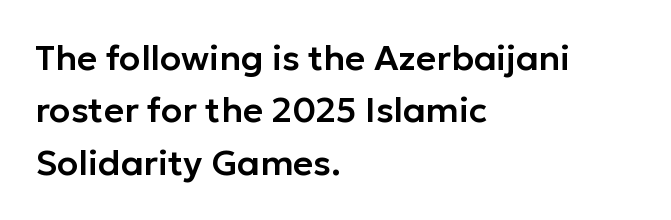
The image shows 35 px sans-serif type, upright; set left-aligned, normal line spacing (1.5x), normal letter spacing, not underlined; low stroke contrast and a medium x-height.
